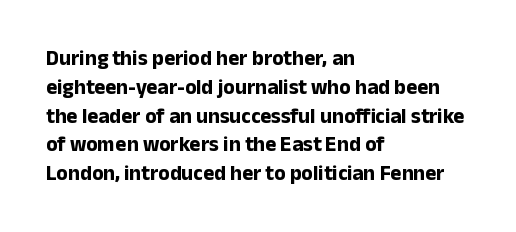
Leftover space on each line is placed entirely after the last word. The baseline area is clear. Tracking value appears to be zero — textbook default spacing. Is the type bold? Yes — the strokes are clearly thick and heavy.
